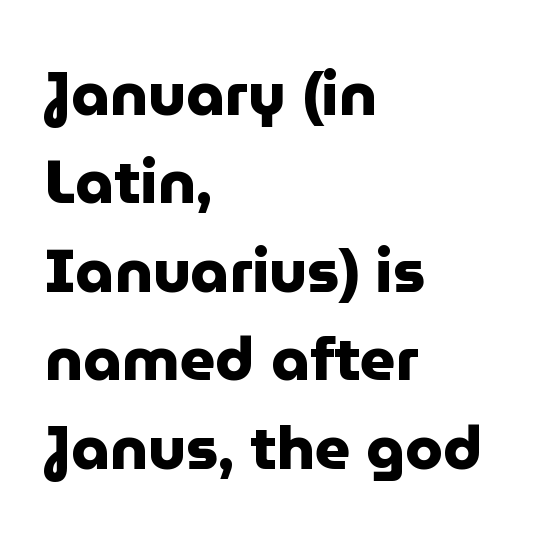
The image shows 61 px heavy sans-serif type, upright; set left-aligned, normal line spacing (1.45x), normal letter spacing, not underlined; low stroke contrast and a medium x-height.
